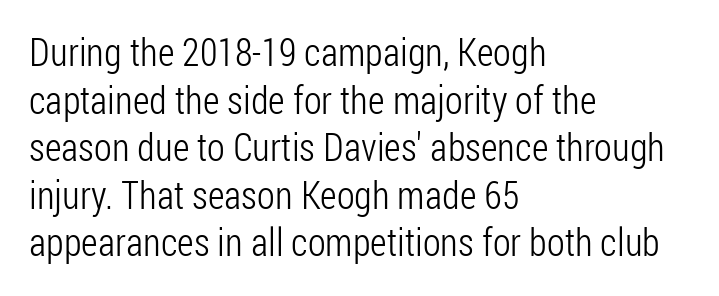
{"serif": "no", "italic": "no", "bold": "no", "weight": "light", "width": "condensed", "stroke_contrast": "low", "x_height": "medium", "monospaced": "no", "underline": "no", "align": "left", "line_spacing_ratio": 1.22, "letter_spacing": "normal", "letter_spacing_em": 0.0, "glyph_px": 39}
